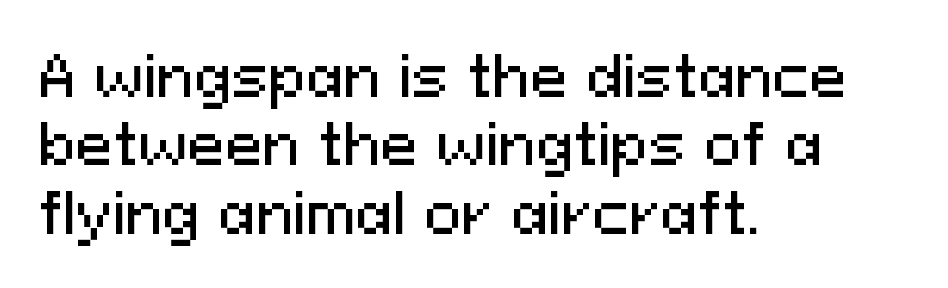
{"serif": "no", "italic": "no", "width": "normal", "stroke_contrast": "medium", "x_height": "medium", "monospaced": "no", "underline": "no", "align": "left", "line_spacing_ratio": 1.22, "letter_spacing": "normal", "letter_spacing_em": 0.0, "glyph_px": 56}
